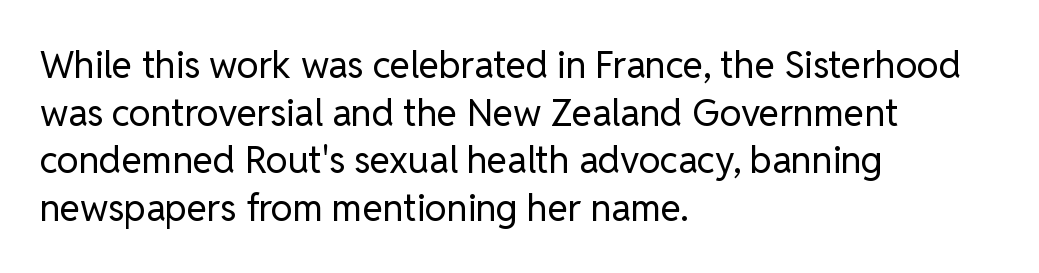
Q: Is the text bold? A: No.
Q: Is the text italic (slanted)? A: No, it is upright.
Q: Is the typeface a serif or a sans-serif typeface? A: Sans-serif.
Q: Is the text underlined? A: No.
Q: How is the paragraph aligned? A: Left-aligned.
Q: Is the spacing between letters normal or unusually wide? A: Normal.
Q: Is the spacing between lines tight, normal or loose? A: Normal.
Q: Width (condensed, normal, or wide)? A: Normal.
Q: Stroke contrast? A: Low.
Q: x-height? A: Medium.
Q: Monospaced? A: No.
